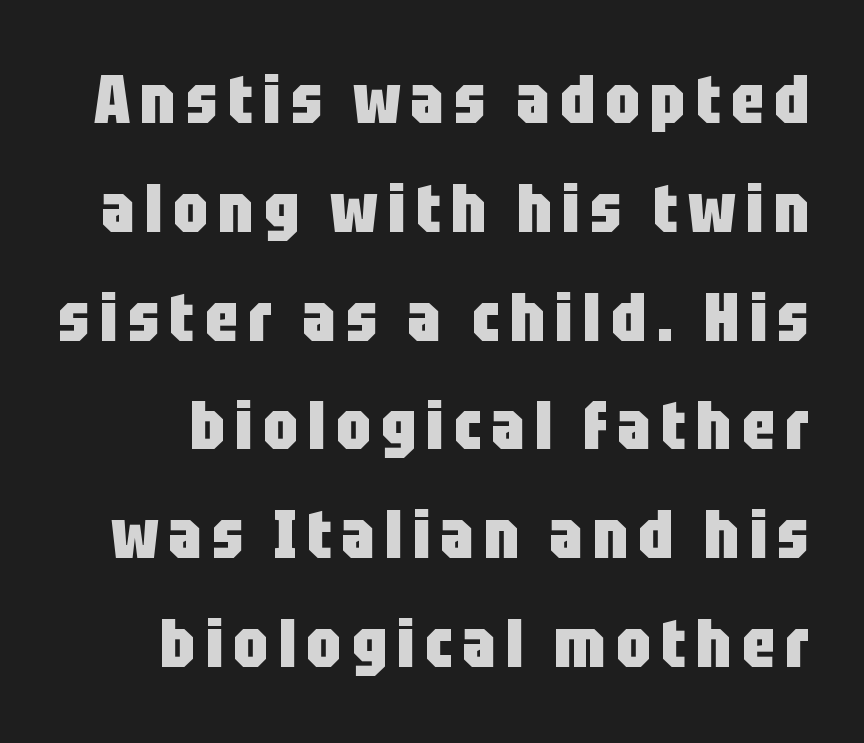
Q: Is the text bold? A: Yes.
Q: Is the text italic (slanted)? A: No, it is upright.
Q: Is the typeface a serif or a sans-serif typeface? A: Sans-serif.
Q: Is the text underlined? A: No.
Q: Is the spacing between lines tight, normal or loose? A: Normal.
Q: Width (condensed, normal, or wide)? A: Condensed.
Q: Stroke contrast? A: Low.
Q: x-height? A: Large.
Q: Monospaced? A: No.
